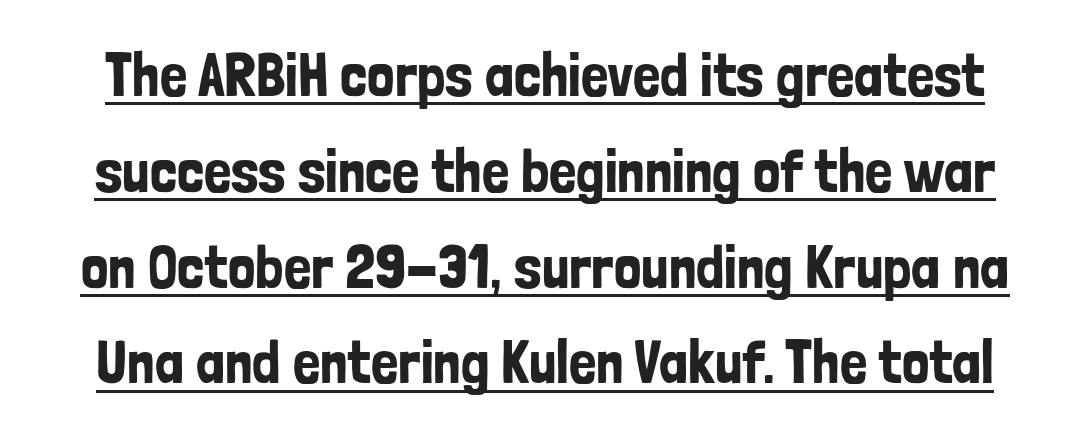
The image shows 61 px condensed sans-serif type, upright; set normal line spacing (1.57x), normal letter spacing, underlined; low stroke contrast and a medium x-height.
